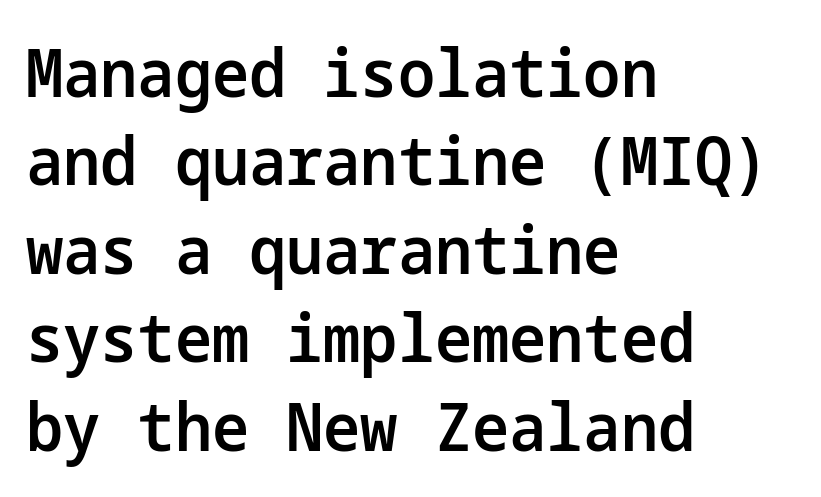
Q: Is the text bold? A: Semi-bold.
Q: Is the text italic (slanted)? A: No, it is upright.
Q: Is the typeface a serif or a sans-serif typeface? A: Sans-serif.
Q: Is the text underlined? A: No.
Q: How is the paragraph aligned? A: Left-aligned.
Q: Is the spacing between letters normal or unusually wide? A: Normal.
Q: Is the spacing between lines tight, normal or loose? A: Normal.
Q: Width (condensed, normal, or wide)? A: Normal.
Q: Stroke contrast? A: Low.
Q: x-height? A: Medium.
